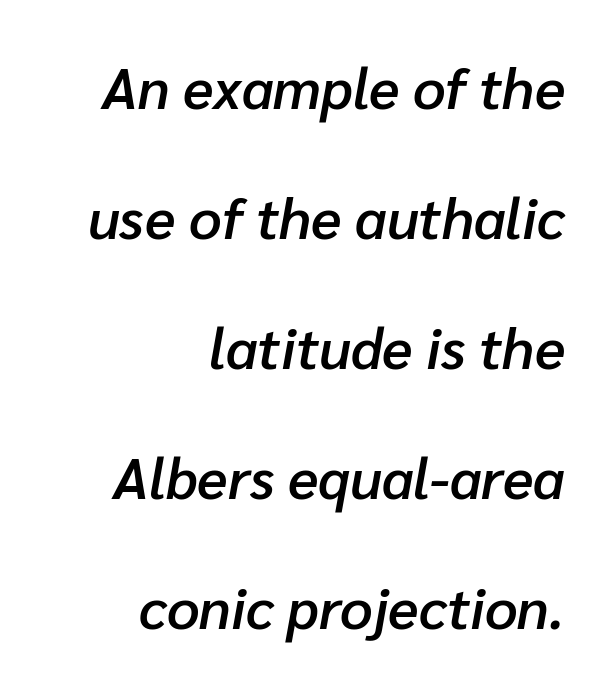
{"italic": "yes", "lean": "right", "slant_degrees": 10, "bold": "semi", "weight": "semibold", "width": "normal", "stroke_contrast": "low", "x_height": "medium", "monospaced": "no", "underline": "no", "align": "right", "line_spacing": "loose", "line_spacing_ratio": 2.28, "letter_spacing": "normal", "letter_spacing_em": 0.0, "glyph_px": 57}
